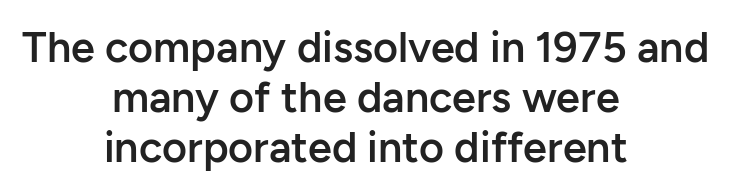
{"serif": "no", "italic": "no", "bold": "semi", "weight": "semibold", "width": "normal", "stroke_contrast": "low", "x_height": "medium", "monospaced": "no", "underline": "no", "align": "center", "line_spacing_ratio": 1.16, "letter_spacing": "normal", "letter_spacing_em": 0.0, "glyph_px": 43}
